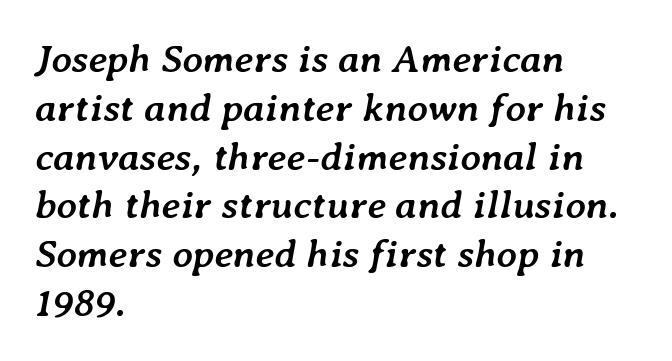
{"italic": "yes", "lean": "right", "slant_degrees": 7, "bold": "yes", "weight": "semibold", "width": "normal", "stroke_contrast": "low", "x_height": "medium", "monospaced": "no", "underline": "no", "align": "left", "line_spacing_ratio": 1.22, "letter_spacing": "normal", "letter_spacing_em": 0.0, "glyph_px": 40}
